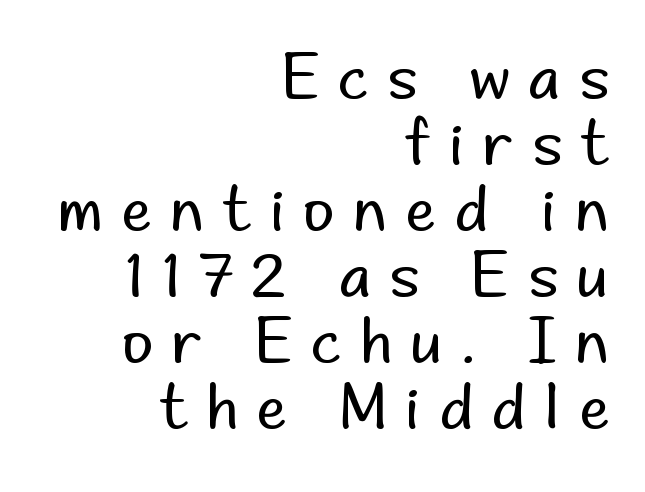
The image shows 60 px regular-weight sans-serif type, upright; set right-aligned, tight line spacing (1.1x), unusually wide letter spacing (+0.32 em), not underlined; low stroke contrast and a small x-height.
